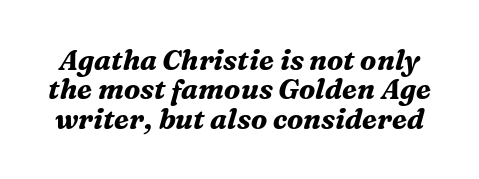
{"serif": "yes", "italic": "yes", "lean": "right", "slant_degrees": 16, "bold": "yes", "weight": "bold", "width": "normal", "stroke_contrast": "medium", "x_height": "medium", "monospaced": "no", "underline": "no", "line_spacing": "tight", "line_spacing_ratio": 1.05, "letter_spacing": "normal", "letter_spacing_em": 0.0, "glyph_px": 28}
